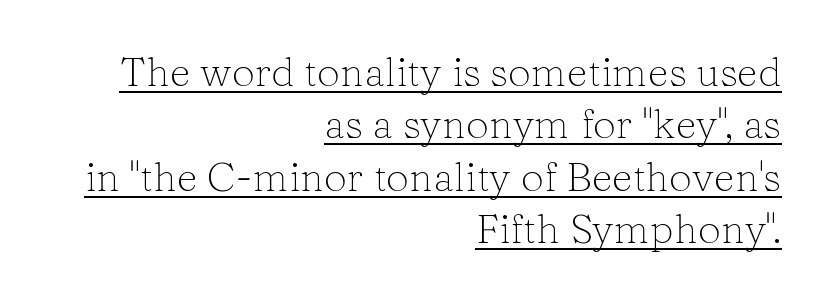
Q: Is the text bold? A: No.
Q: Is the text italic (slanted)? A: No, it is upright.
Q: Is the typeface a serif or a sans-serif typeface? A: Serif.
Q: Is the text underlined? A: Yes.
Q: How is the paragraph aligned? A: Right-aligned.
Q: Is the spacing between letters normal or unusually wide? A: Normal.
Q: Is the spacing between lines tight, normal or loose? A: Normal.
Q: Width (condensed, normal, or wide)? A: Normal.
Q: Stroke contrast? A: Low.
Q: x-height? A: Medium.
Q: Monospaced? A: No.
